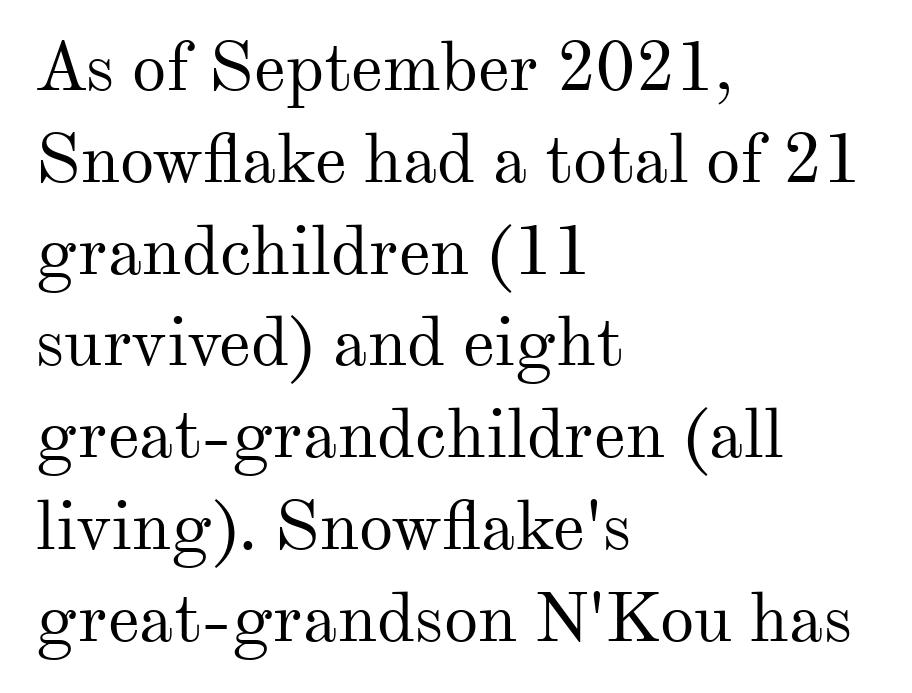
Does the leading feel generous? No, just average. Compared with a centered layout, this one pins lines to the left instead. These lines are rendered in a variable-pitch font. Ascenders rise straight up at ninety degrees. Descender tails drop into unmarked territory.
